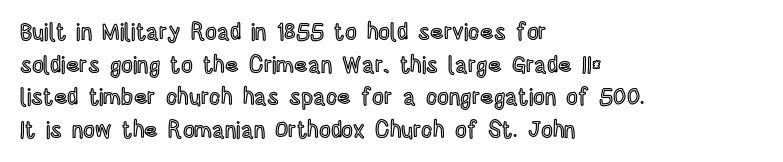
{"italic": "no", "underline": "no", "align": "left", "line_spacing": "normal", "line_spacing_ratio": 1.42, "letter_spacing": "normal", "letter_spacing_em": 0.0, "glyph_px": 23}
